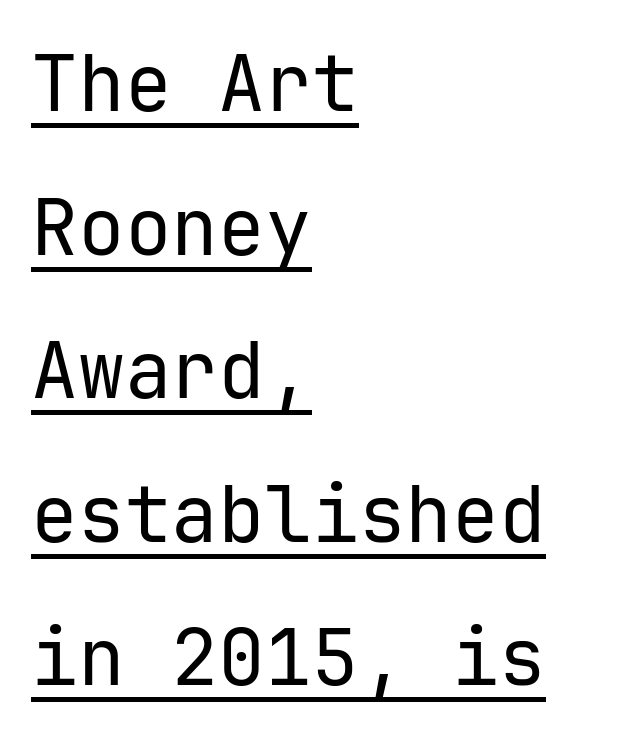
The paragraph has a hard left edge and a soft right edge. Quick note: not italic, upright. Check where the strokes stop: nothing finishes them off — pure sans. The sample's only ornament is a line tracing under the words. Weight class: somewhere from thin through regular. Look at the tracking — it's just the regular setting, nothing added.
